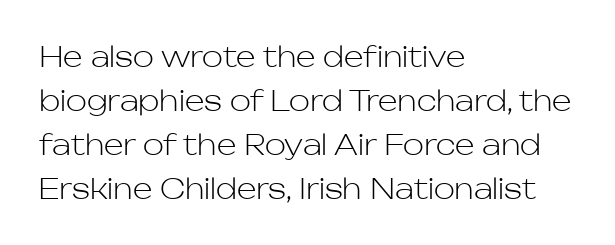
Q: Is the text bold? A: No.
Q: Is the text italic (slanted)? A: No, it is upright.
Q: Is the typeface a serif or a sans-serif typeface? A: Sans-serif.
Q: Is the text underlined? A: No.
Q: How is the paragraph aligned? A: Left-aligned.
Q: Is the spacing between letters normal or unusually wide? A: Normal.
Q: Is the spacing between lines tight, normal or loose? A: Normal.
Q: Width (condensed, normal, or wide)? A: Normal.
Q: Stroke contrast? A: Low.
Q: x-height? A: Medium.
Q: Monospaced? A: No.
